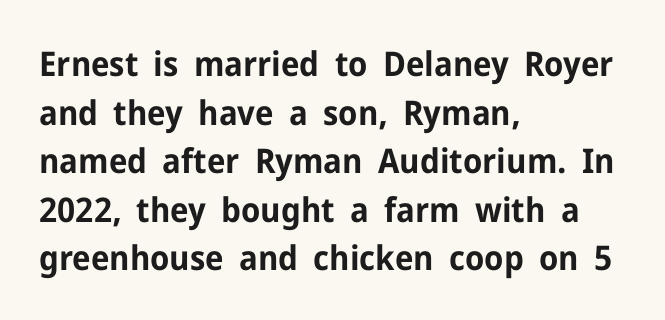
Q: Is the text bold? A: Yes.
Q: Is the text italic (slanted)? A: No, it is upright.
Q: Is the typeface a serif or a sans-serif typeface? A: Sans-serif.
Q: Is the text underlined? A: No.
Q: How is the paragraph aligned? A: Left-aligned.
Q: Is the spacing between letters normal or unusually wide? A: Normal.
Q: Is the spacing between lines tight, normal or loose? A: Normal.
Q: Width (condensed, normal, or wide)? A: Normal.
Q: Stroke contrast? A: Low.
Q: x-height? A: Medium.
Q: Monospaced? A: No.
